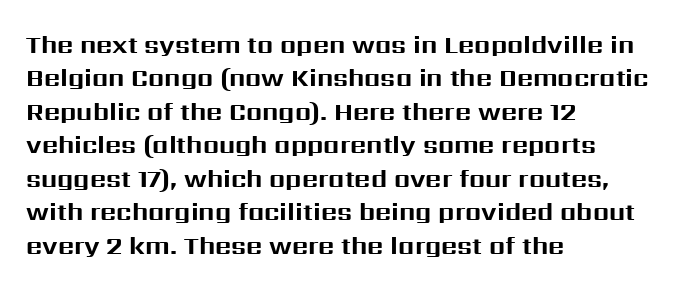
Q: Is the text bold? A: Yes.
Q: Is the text italic (slanted)? A: No, it is upright.
Q: Is the text underlined? A: No.
Q: How is the paragraph aligned? A: Left-aligned.
Q: Is the spacing between letters normal or unusually wide? A: Normal.
Q: Is the spacing between lines tight, normal or loose? A: Normal.
